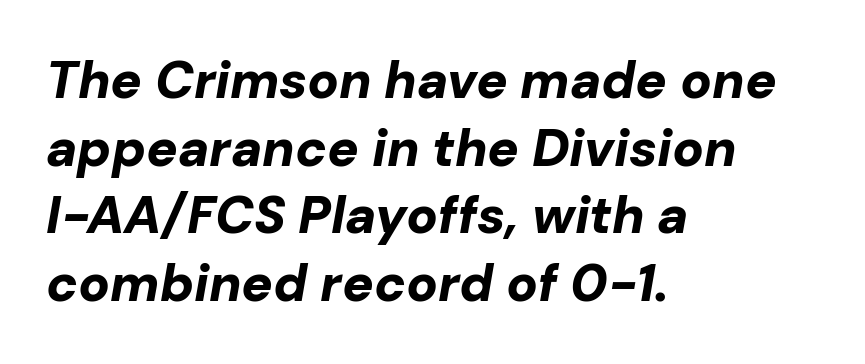
Caption: multi-line text, flush left, ragged right. A bare baseline throughout the passage. Heavy, bold letterforms. Honestly, the row spacing looks completely unremarkable. Here the designer chose a conventional face with non-uniform glyph widths.
